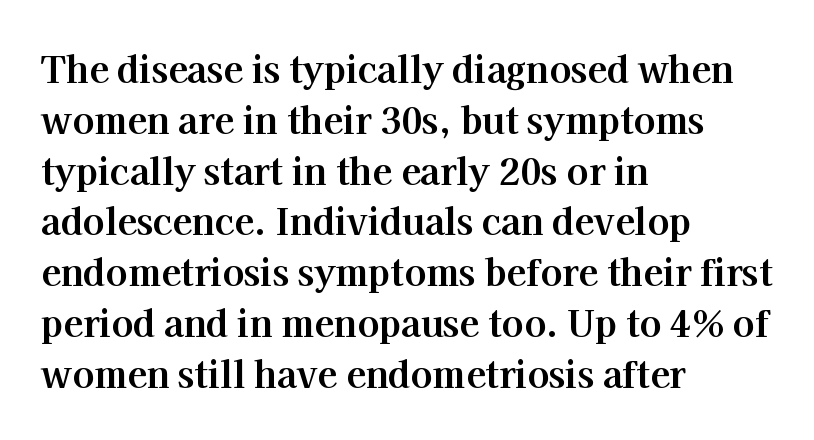
Q: Is the text bold? A: Yes.
Q: Is the text italic (slanted)? A: No, it is upright.
Q: Is the typeface a serif or a sans-serif typeface? A: Serif.
Q: Is the text underlined? A: No.
Q: How is the paragraph aligned? A: Left-aligned.
Q: Is the spacing between letters normal or unusually wide? A: Normal.
Q: Is the spacing between lines tight, normal or loose? A: Normal.
Q: Width (condensed, normal, or wide)? A: Normal.
Q: Stroke contrast? A: High.
Q: x-height? A: Medium.
Q: Monospaced? A: No.
